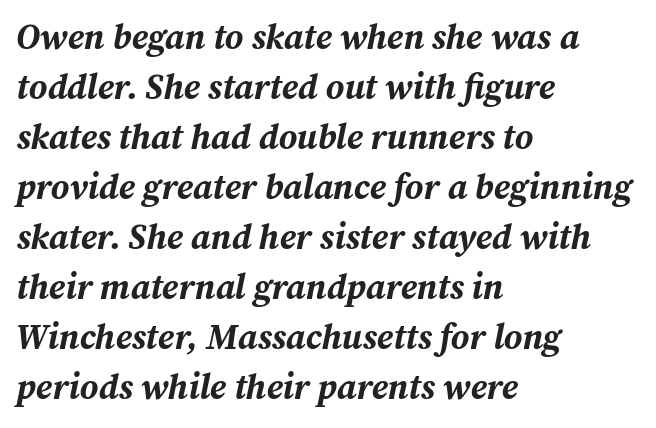
Left-aligned paragraph, ragged on the right. The space between consecutive lines is moderate. Honestly, there is no underline to notice here at all. Does extra space separate the letters? No, they use regular spacing. Every character sits at an angle, as italics do.
